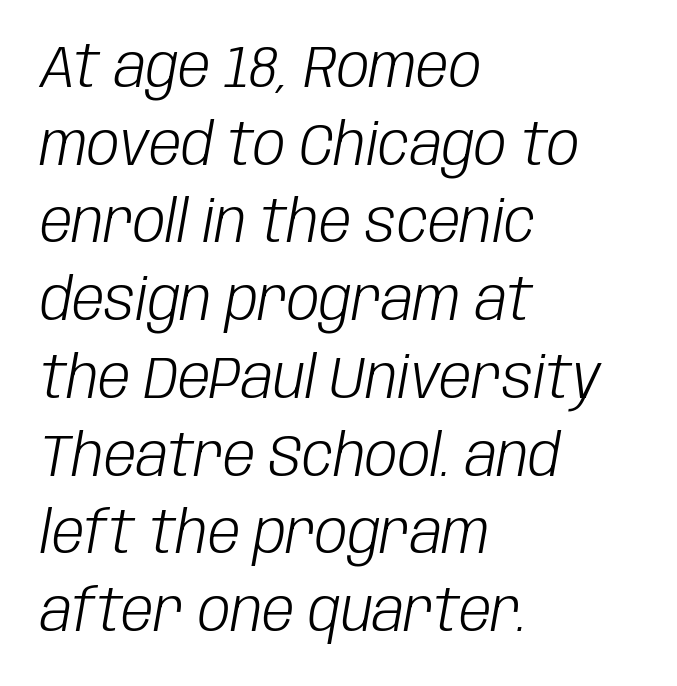
{"italic": "yes", "lean": "right", "slant_degrees": 10, "bold": "no", "weight": "light", "width": "condensed", "stroke_contrast": "low", "x_height": "large", "monospaced": "no", "underline": "no", "align": "left", "line_spacing": "normal", "line_spacing_ratio": 1.34, "letter_spacing": "normal", "letter_spacing_em": 0.0, "glyph_px": 58}
